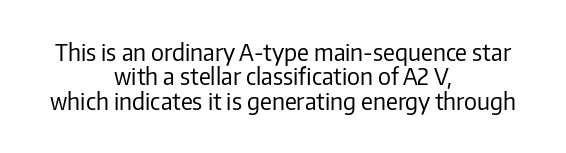
{"italic": "no", "bold": "no", "underline": "no", "align": "center", "line_spacing": "tight", "line_spacing_ratio": 1.06, "letter_spacing": "normal", "letter_spacing_em": 0.0, "glyph_px": 23}
